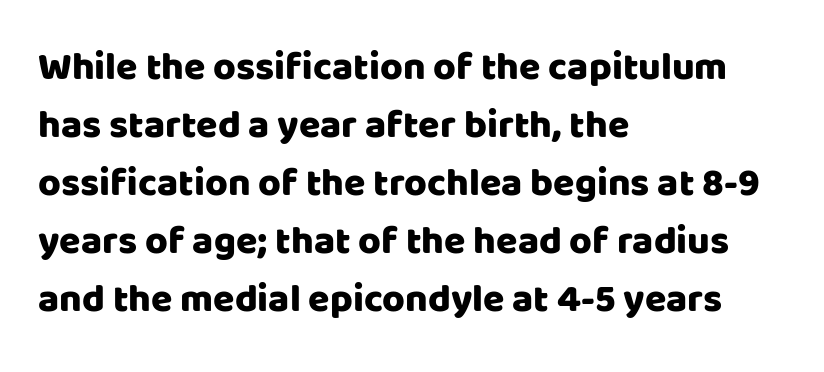
The image shows 39 px sans-serif type, upright; set left-aligned, normal line spacing (1.49x), normal letter spacing, not underlined; low stroke contrast and a large x-height.
